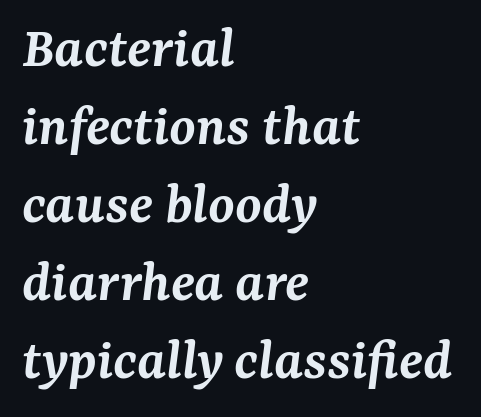
Q: Is the text bold? A: Semi-bold.
Q: Is the text italic (slanted)? A: Yes, it leans right by about 7 degrees.
Q: Is the typeface a serif or a sans-serif typeface? A: Serif.
Q: Is the text underlined? A: No.
Q: How is the paragraph aligned? A: Left-aligned.
Q: Is the spacing between letters normal or unusually wide? A: Normal.
Q: Is the spacing between lines tight, normal or loose? A: Normal.
Q: Width (condensed, normal, or wide)? A: Normal.
Q: Stroke contrast? A: Medium.
Q: x-height? A: Medium.
Q: Monospaced? A: No.
